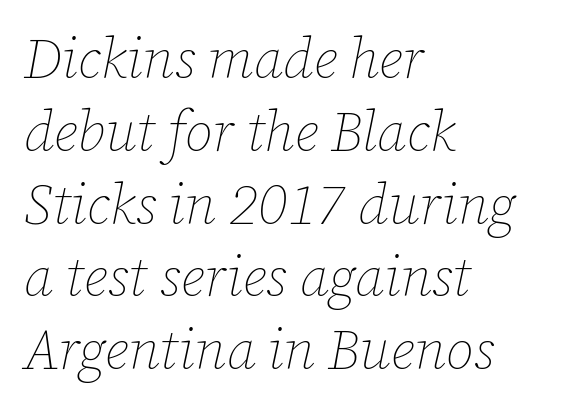
Q: Is the text bold? A: No.
Q: Is the text italic (slanted)? A: Yes, it leans right by about 12 degrees.
Q: Is the text underlined? A: No.
Q: How is the paragraph aligned? A: Left-aligned.
Q: Is the spacing between letters normal or unusually wide? A: Normal.
Q: Is the spacing between lines tight, normal or loose? A: Normal.
Q: Width (condensed, normal, or wide)? A: Normal.
Q: Stroke contrast? A: Low.
Q: x-height? A: Medium.
Q: Monospaced? A: No.
